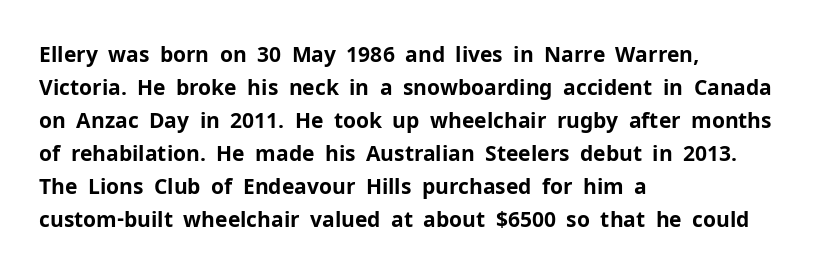
The image shows 21 px bold type, upright; set left-aligned, normal line spacing (1.57x), normal letter spacing, not underlined.
